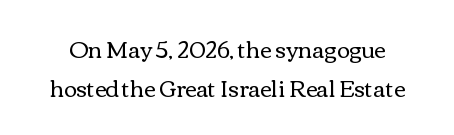
{"italic": "no", "bold": "no", "underline": "no", "line_spacing_ratio": 1.76, "letter_spacing": "normal", "letter_spacing_em": 0.0, "glyph_px": 22}
